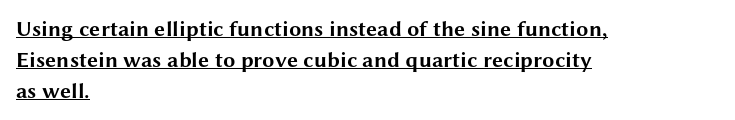
This rendering leaves character spacing at its baseline value. Weight: bold. The letters stand straight up with perfectly vertical stems. Horizontally, the lines are justified to the leading edge only.
